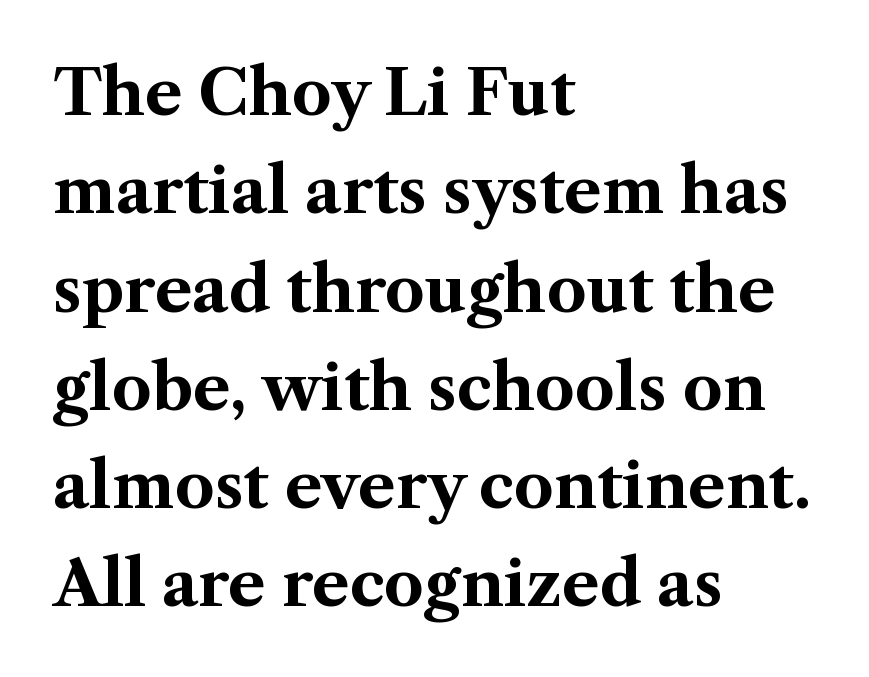
The image shows 63 px bold serif type, upright; set left-aligned, normal line spacing (1.56x), normal letter spacing, not underlined; medium stroke contrast and a medium x-height.
